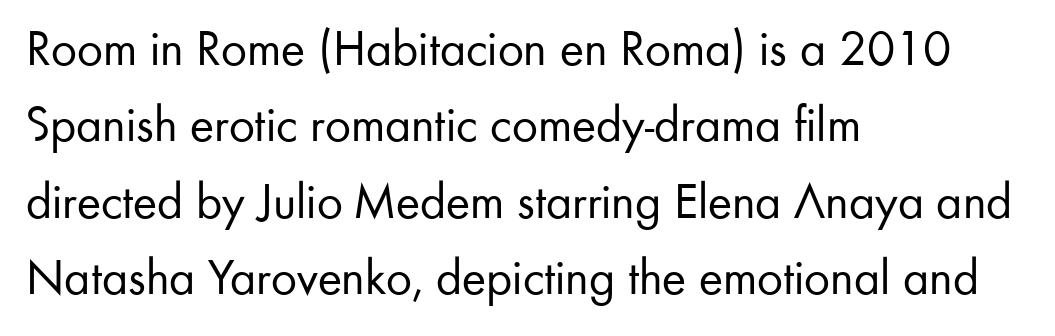
{"serif": "no", "italic": "no", "bold": "no", "weight": "regular", "width": "normal", "stroke_contrast": "low", "x_height": "small", "monospaced": "no", "underline": "no", "align": "left", "line_spacing": "normal", "line_spacing_ratio": 1.5, "letter_spacing": "normal", "letter_spacing_em": 0.0, "glyph_px": 51}
